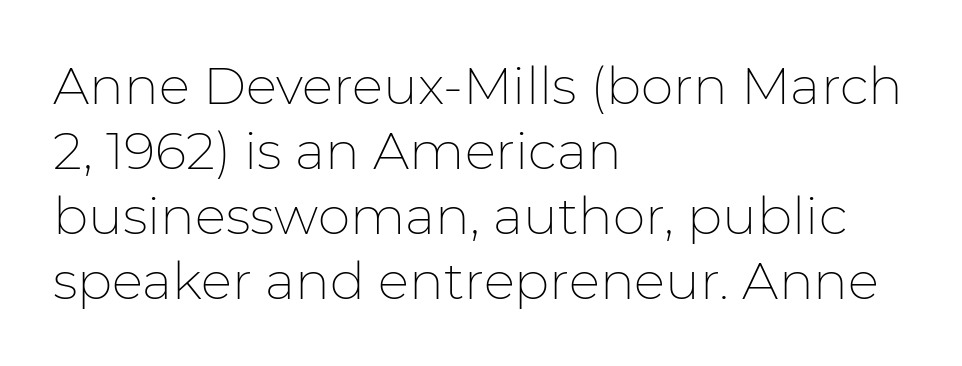
The image shows 52 px thin sans-serif type, upright; set left-aligned, normal line spacing (1.25x), normal letter spacing, not underlined; low stroke contrast and a medium x-height.
